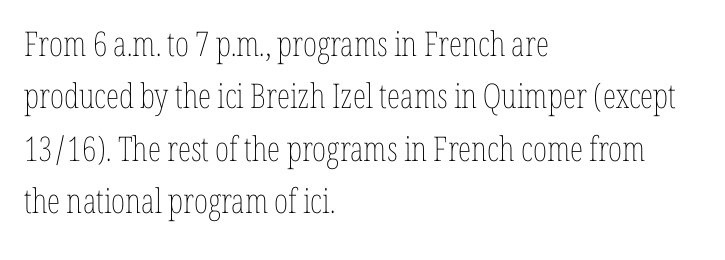
The image shows 34 px thin, condensed type, upright; set left-aligned, normal line spacing (1.54x), normal letter spacing, not underlined; low stroke contrast and a medium x-height.
